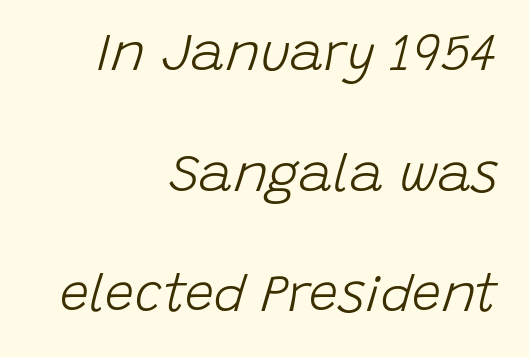
Q: Is the text bold? A: No.
Q: Is the text italic (slanted)? A: Yes, it leans right by about 15 degrees.
Q: Is the text underlined? A: No.
Q: How is the paragraph aligned? A: Right-aligned.
Q: Is the spacing between letters normal or unusually wide? A: Normal.
Q: Is the spacing between lines tight, normal or loose? A: Loose.
Q: Width (condensed, normal, or wide)? A: Normal.
Q: Stroke contrast? A: Low.
Q: x-height? A: Large.
Q: Monospaced? A: No.
